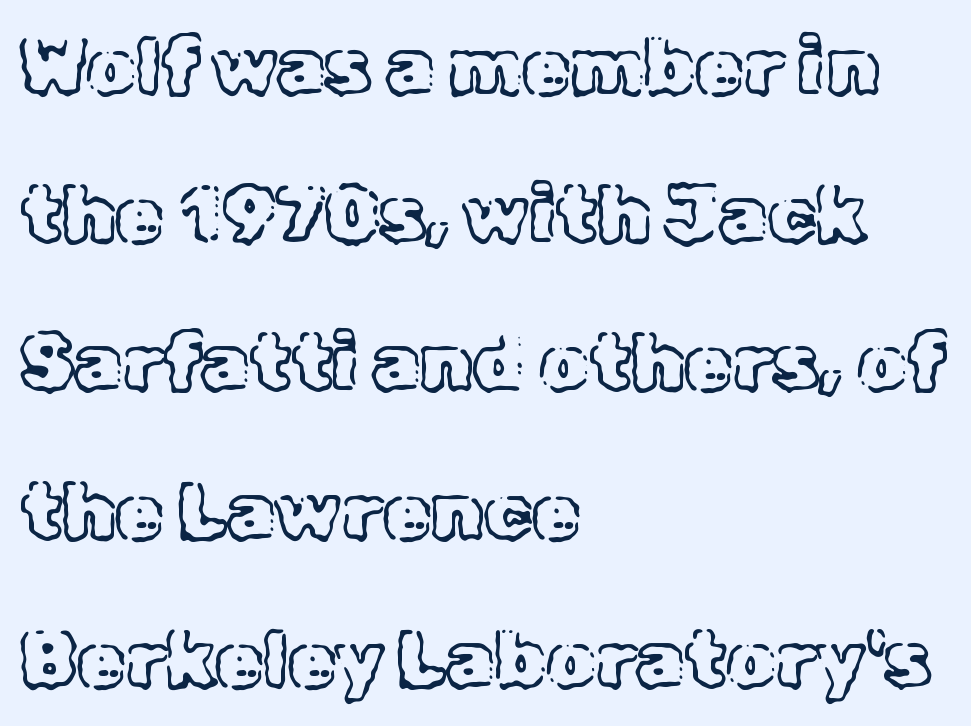
Each letter keeps its own natural width here, so spacing adapts to shape. Unmarked baselines from the first word to the last. Alignment: flush left. The leading is generous, giving the passage an open texture.
